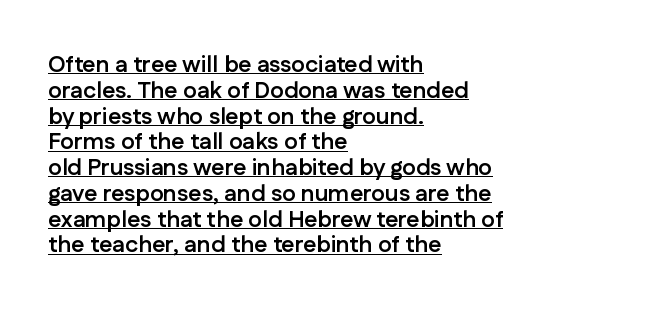
{"italic": "no", "bold": "yes", "underline": "yes", "align": "left", "line_spacing": "tight", "line_spacing_ratio": 1.12, "letter_spacing": "normal", "letter_spacing_em": 0.0, "glyph_px": 23}
